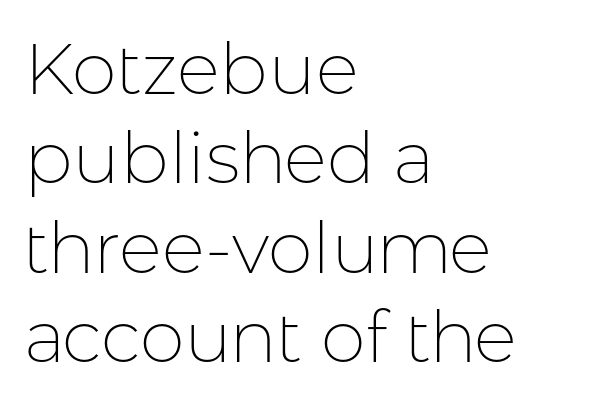
The image shows 72 px thin sans-serif type, upright; set left-aligned, line spacing 1.24x, normal letter spacing, not underlined; low stroke contrast and a medium x-height.
